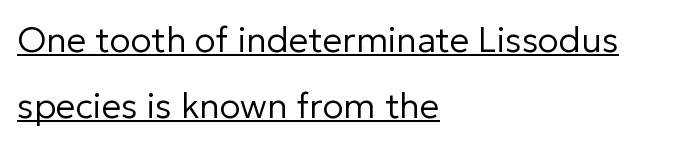
Horizontally, the lines are justified to the leading edge only. The rendering uses natural spacing where letterforms have individual widths. These glyphs show unthickened strokes, regular width or finer. Letterform terminals end flat and unadorned throughout the passage. Descenders here cross a horizontal rule under the line.
